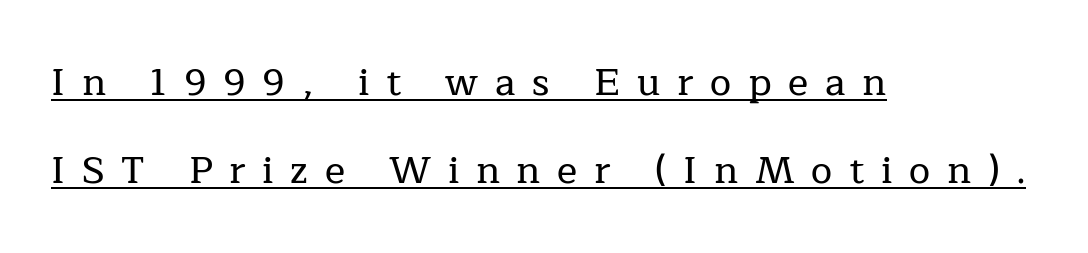
The image shows 38 px serif type, upright; set left-aligned, loose line spacing (2.31x), unusually wide letter spacing (+0.44 em), underlined; low stroke contrast and a medium x-height.
